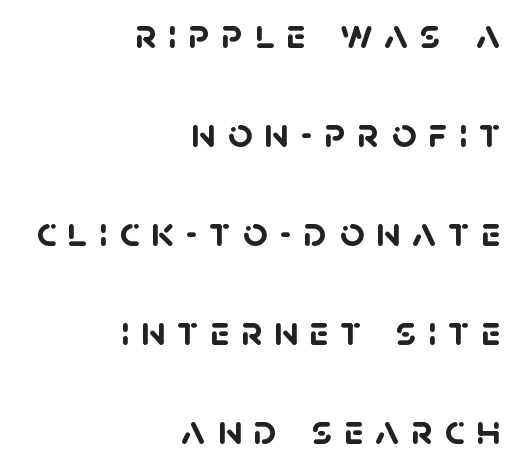
Q: Is the text bold? A: Yes.
Q: Is the typeface a serif or a sans-serif typeface? A: Sans-serif.
Q: Is the text underlined? A: No.
Q: How is the paragraph aligned? A: Right-aligned.
Q: Is the spacing between letters normal or unusually wide? A: Unusually wide.
Q: Is the spacing between lines tight, normal or loose? A: Loose.
Q: Width (condensed, normal, or wide)? A: Normal.
Q: Stroke contrast? A: Low.
Q: x-height? A: Large.
Q: Monospaced? A: No.
